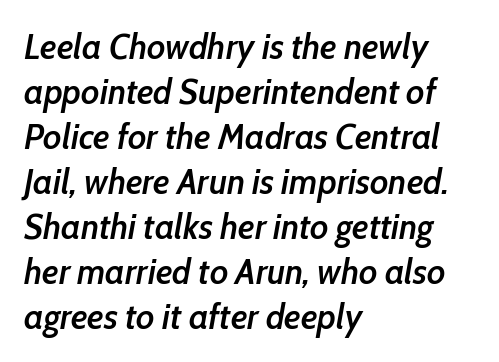
The image shows 36 px semibold, condensed type, italic (leaning right); set left-aligned, normal line spacing (1.25x), normal letter spacing, not underlined; low stroke contrast and a medium x-height.
